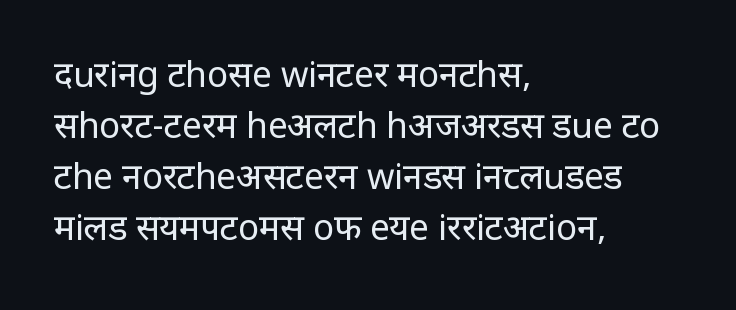
The letterforms sit at book weight or below. Students, observe: this is what conventionally led text looks like. The setting favours the left margin, as ordinary paragraphs usually do. Here the designer chose a conventional face with non-uniform glyph widths.
